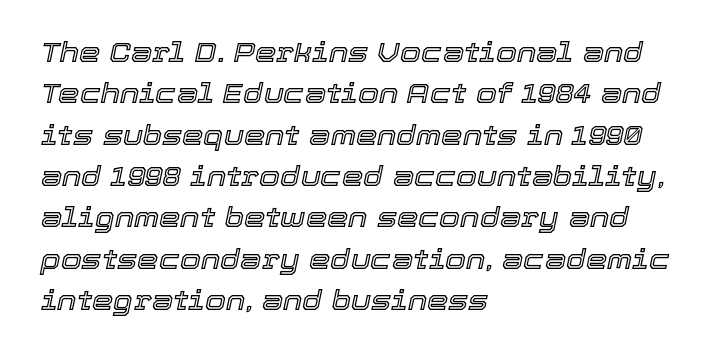
The image shows 27 px text type, italic (leaning right); set left-aligned, normal line spacing (1.53x), normal letter spacing, not underlined.
